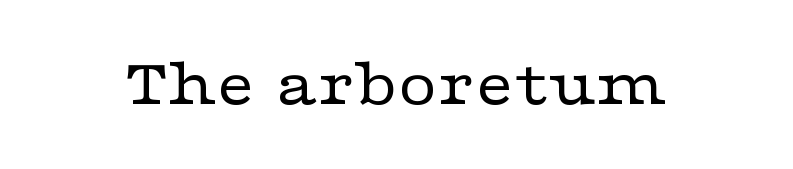
The image shows 68 px regular-weight, wide serif type, upright; set normal letter spacing, not underlined; low stroke contrast and a medium x-height.
